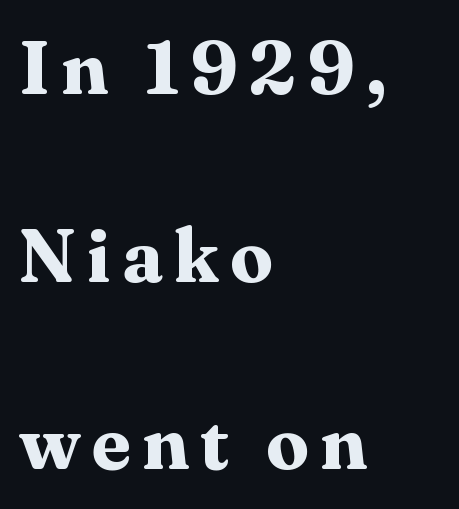
{"serif": "yes", "italic": "no", "bold": "yes", "weight": "bold", "width": "normal", "stroke_contrast": "medium", "x_height": "medium", "monospaced": "no", "underline": "no", "align": "left", "line_spacing": "loose", "line_spacing_ratio": 2.47, "glyph_px": 76}
